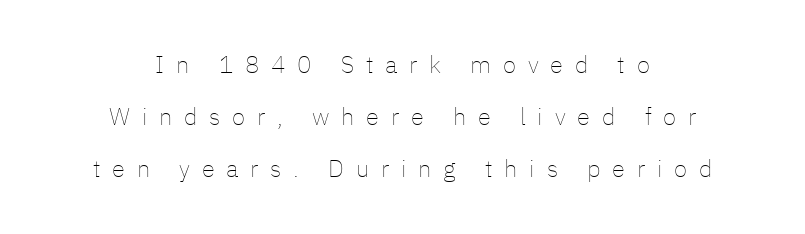
The glyphs are unaccompanied by any horizontal stroke below them. What's the leading like? Stretched, with rows far apart. The rendering inserts visible extra space after every character. Both edges are ragged and mirror each other, which tells us the setting is centered. Heaviness? Minimal to ordinary, like unemphasized prose.
